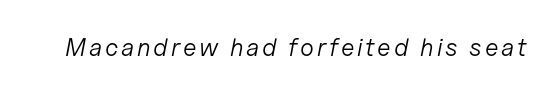
{"italic": "yes", "lean": "right", "slant_degrees": 11, "bold": "no", "underline": "no", "glyph_px": 25}
